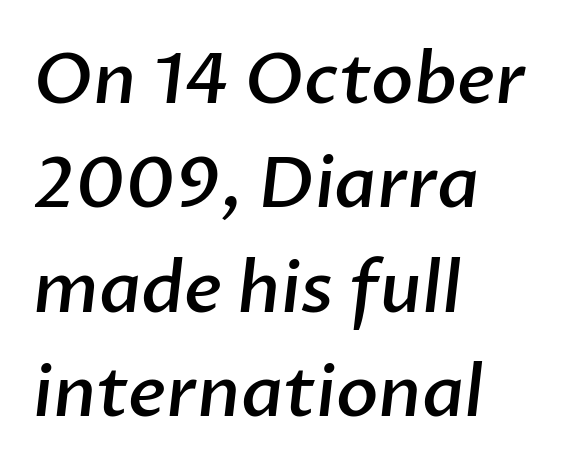
The line texture is even and compact thanks to regular tracking. Looks like regular typesetting: each glyph gets only the width it needs. The letters carry no serifs — their stems end cleanly without finishing strokes. Casual observation: everything's shoved over to the left. Weight check: semibold — heavier than regular, not quite bold. These lines sit exactly where default settings would place them.
